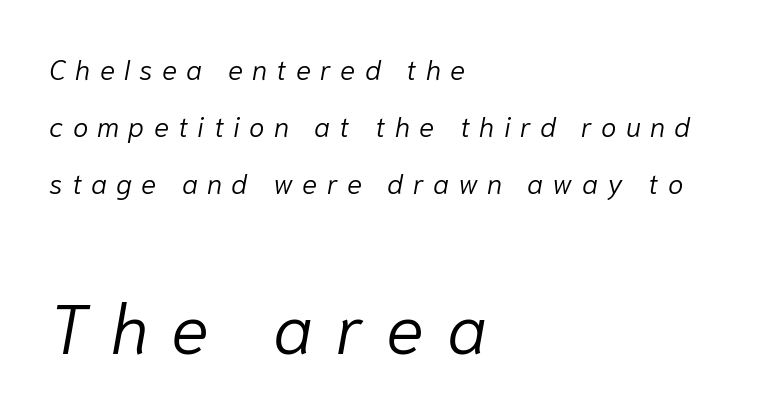
The image shows 70 px light type, italic (leaning right); set left-aligned, loose line spacing (2.03x), unusually wide letter spacing (+0.33 em), not underlined; the second (bottom) block is 2.5x larger; low stroke contrast and a medium x-height.
